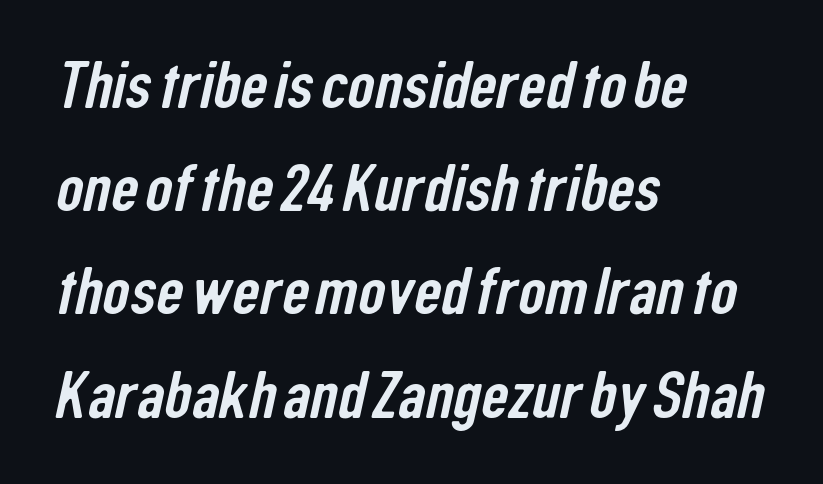
Q: Is the typeface a serif or a sans-serif typeface? A: Sans-serif.
Q: Is the text underlined? A: No.
Q: How is the paragraph aligned? A: Left-aligned.
Q: Is the spacing between letters normal or unusually wide? A: Normal.
Q: Is the spacing between lines tight, normal or loose? A: Normal.
Q: Width (condensed, normal, or wide)? A: Condensed.
Q: Stroke contrast? A: Low.
Q: x-height? A: Medium.
Q: Monospaced? A: No.
